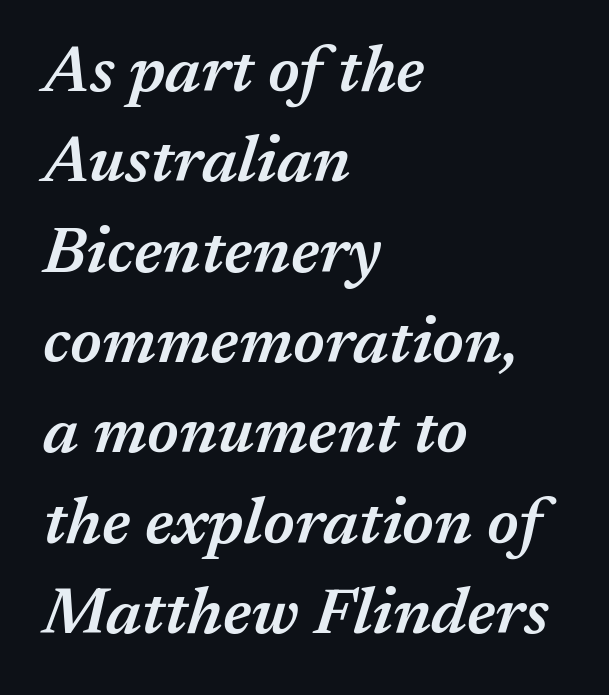
Notice how descenders clear the ascenders below comfortably — that's standard leading. Each word holds together tightly as a unit, with standard inter-letter gaps. On the weight axis this lands at semibold, roughly 600. Looks like regular typesetting: each glyph gets only the width it needs.
